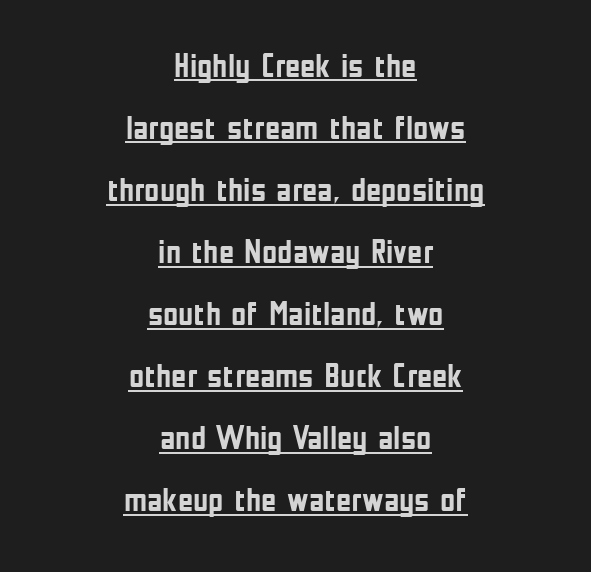
Q: Is the text bold? A: Yes.
Q: Is the text italic (slanted)? A: No, it is upright.
Q: Is the typeface a serif or a sans-serif typeface? A: Sans-serif.
Q: Is the text underlined? A: Yes.
Q: How is the paragraph aligned? A: Centered.
Q: Is the spacing between letters normal or unusually wide? A: Normal.
Q: Width (condensed, normal, or wide)? A: Condensed.
Q: Stroke contrast? A: Low.
Q: x-height? A: Medium.
Q: Monospaced? A: No.
